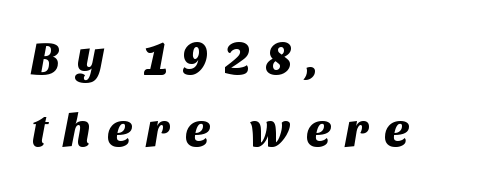
{"serif": "no", "width": "normal", "stroke_contrast": "medium", "x_height": "large", "monospaced": "no", "underline": "no", "align": "left", "line_spacing": "normal", "line_spacing_ratio": 1.53, "letter_spacing": "wide", "letter_spacing_em": 0.31, "glyph_px": 47}
